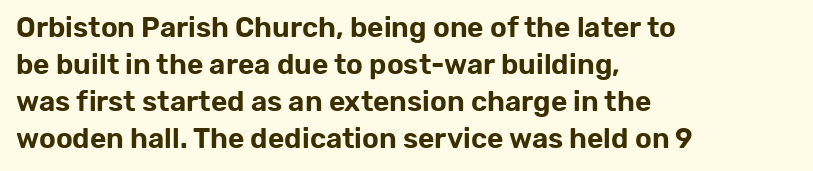
Q: Is the text italic (slanted)? A: No, it is upright.
Q: Is the typeface a serif or a sans-serif typeface? A: Sans-serif.
Q: Is the text underlined? A: No.
Q: How is the paragraph aligned? A: Left-aligned.
Q: Is the spacing between letters normal or unusually wide? A: Normal.
Q: Is the spacing between lines tight, normal or loose? A: Normal.
Q: Width (condensed, normal, or wide)? A: Normal.
Q: Stroke contrast? A: Low.
Q: x-height? A: Medium.
Q: Monospaced? A: No.
